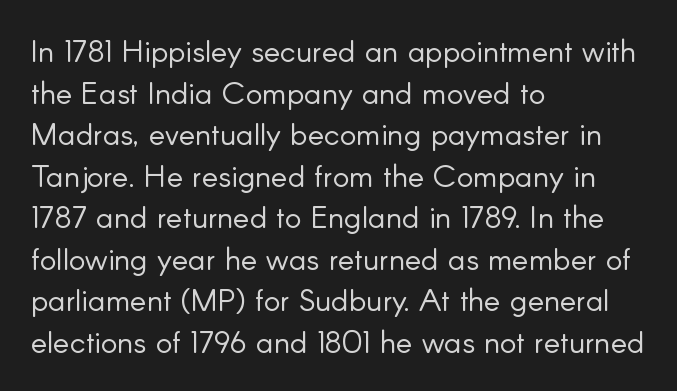
The image shows 31 px light sans-serif type, upright; set left-aligned, normal line spacing (1.34x), normal letter spacing, not underlined; low stroke contrast and a small x-height.
